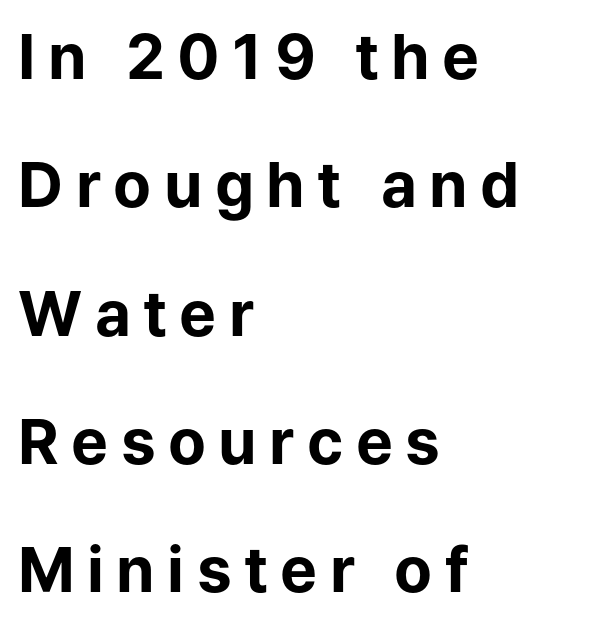
The glyphs are unaccompanied by any horizontal stroke below them. Each letter keeps its own natural width here, so spacing adapts to shape. Stroke terminals: plain, sans-serif. Italic: no, the glyphs are upright roman. Whoever set this chose breathing room over compactness in the vertical rhythm.
